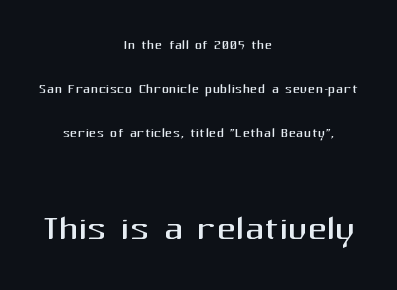
Q: Is the text bold? A: No.
Q: Is the text italic (slanted)? A: No, it is upright.
Q: Is the typeface a serif or a sans-serif typeface? A: Sans-serif.
Q: Is the text underlined? A: No.
Q: How is the paragraph aligned? A: Centered.
Q: Is the spacing between letters normal or unusually wide? A: Normal.
Q: Is the spacing between lines tight, normal or loose? A: Loose.
Q: Which block of text is set in a larger size, the first (top) or the second (bottom)? A: The second (bottom) one.
Q: Width (condensed, normal, or wide)? A: Normal.
Q: Stroke contrast? A: Medium.
Q: x-height? A: Medium.
Q: Monospaced? A: No.
